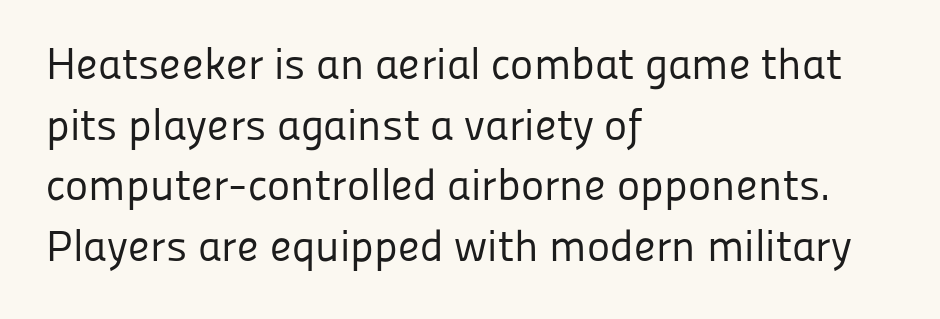
Weight: in the light-to-regular range. To sum up the face: it is a sans, with no serifs. This sample is left-justified, so line endings fall wherever the words run out. Letters rest on an invisible, unmarked baseline.
